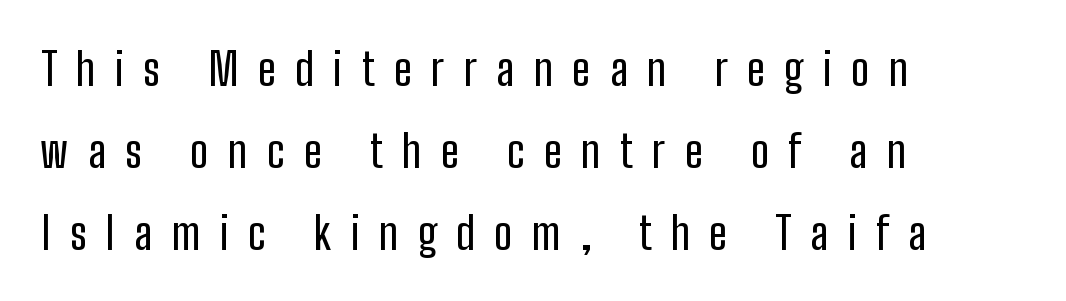
{"serif": "no", "italic": "no", "width": "condensed", "stroke_contrast": "low", "x_height": "medium", "monospaced": "no", "underline": "no", "align": "left", "line_spacing_ratio": 1.82, "letter_spacing": "wide", "letter_spacing_em": 0.43, "glyph_px": 45}
